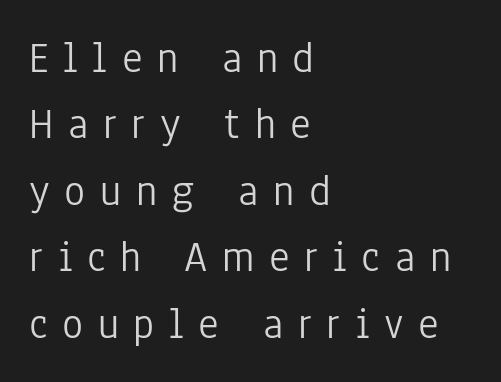
Q: Is the text bold? A: No.
Q: Is the text italic (slanted)? A: No, it is upright.
Q: Is the typeface a serif or a sans-serif typeface? A: Sans-serif.
Q: Is the text underlined? A: No.
Q: How is the paragraph aligned? A: Left-aligned.
Q: Is the spacing between letters normal or unusually wide? A: Unusually wide.
Q: Is the spacing between lines tight, normal or loose? A: Normal.
Q: Width (condensed, normal, or wide)? A: Condensed.
Q: Stroke contrast? A: Low.
Q: x-height? A: Medium.
Q: Monospaced? A: No.
